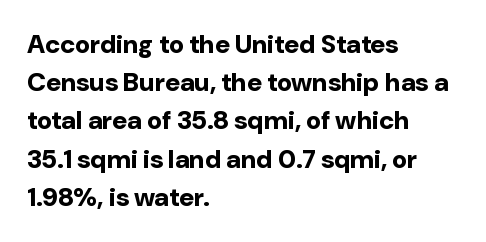
Q: Is the text bold? A: Yes.
Q: Is the text italic (slanted)? A: No, it is upright.
Q: Is the text underlined? A: No.
Q: How is the paragraph aligned? A: Left-aligned.
Q: Is the spacing between letters normal or unusually wide? A: Normal.
Q: Is the spacing between lines tight, normal or loose? A: Normal.
